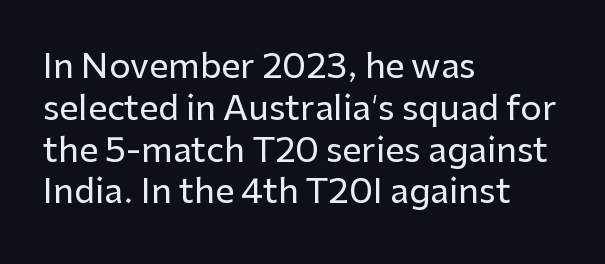
{"serif": "no", "italic": "no", "width": "normal", "stroke_contrast": "low", "x_height": "medium", "monospaced": "no", "underline": "no", "align": "left", "line_spacing_ratio": 1.23, "letter_spacing": "normal", "letter_spacing_em": 0.0, "glyph_px": 34}
